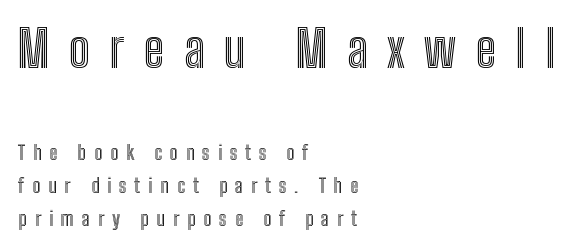
Q: Is the text italic (slanted)? A: No, it is upright.
Q: Is the text underlined? A: No.
Q: How is the paragraph aligned? A: Left-aligned.
Q: Is the spacing between letters normal or unusually wide? A: Unusually wide.
Q: Is the spacing between lines tight, normal or loose? A: Normal.
Q: Which block of text is set in a larger size, the first (top) or the second (bottom)? A: The first (top) one.
Q: Width (condensed, normal, or wide)? A: Condensed.
Q: x-height? A: Medium.
Q: Monospaced? A: No.
